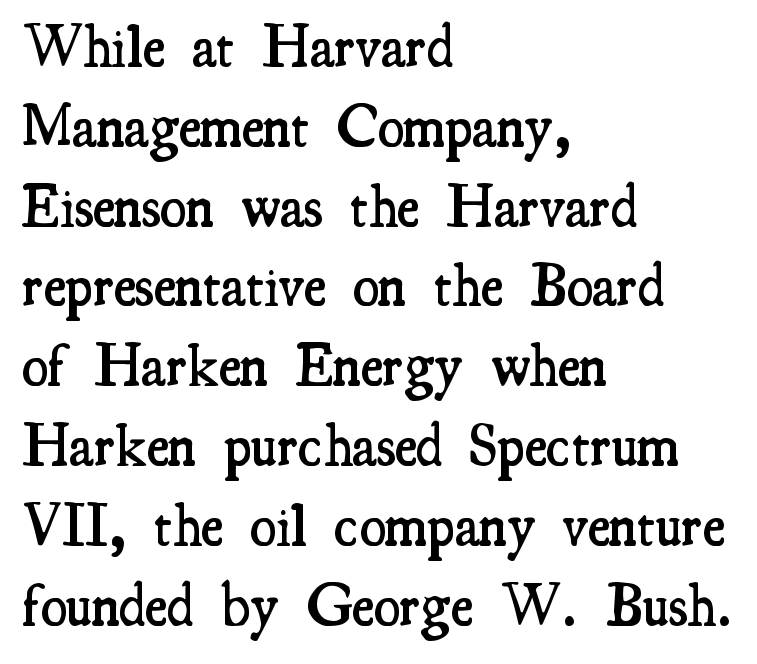
The image shows 60 px semibold, condensed serif type, upright; set left-aligned, normal line spacing (1.33x), normal letter spacing, not underlined; medium stroke contrast and a small x-height.
